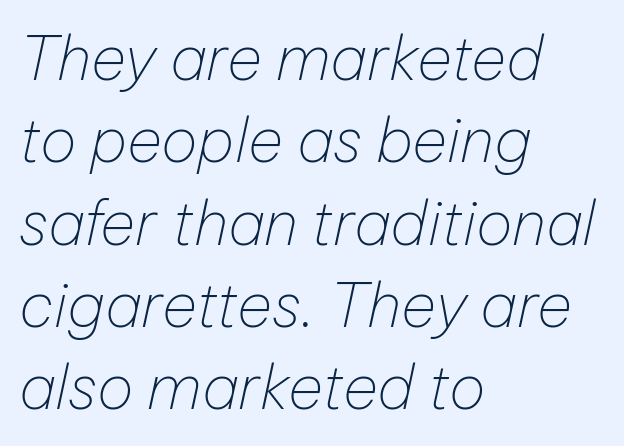
{"italic": "yes", "lean": "right", "slant_degrees": 12, "bold": "no", "weight": "thin", "width": "normal", "stroke_contrast": "low", "x_height": "medium", "monospaced": "no", "underline": "no", "align": "left", "line_spacing": "normal", "line_spacing_ratio": 1.35, "letter_spacing": "normal", "letter_spacing_em": 0.0, "glyph_px": 61}
